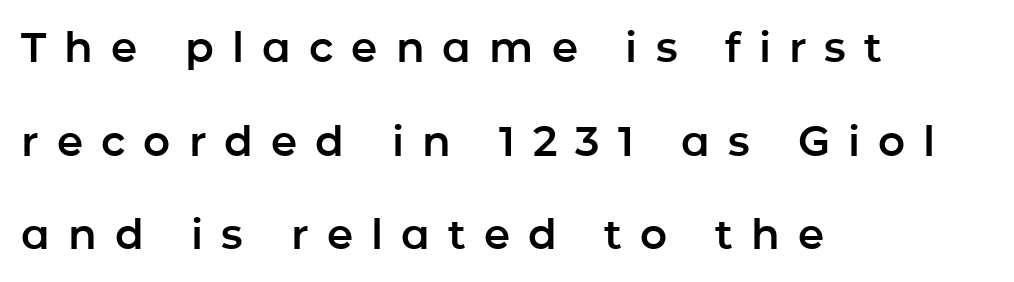
The image shows 42 px sans-serif type, upright; set left-aligned, loose line spacing (2.23x), unusually wide letter spacing (+0.43 em), not underlined; low stroke contrast and a medium x-height.
